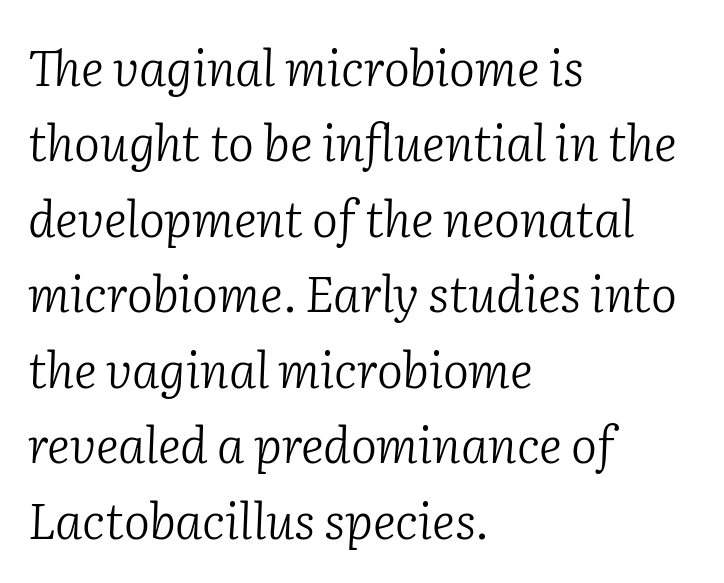
Left-aligned paragraph, ragged on the right. Note the varied advance widths — an 'i' is clearly narrower than an 'm'. The vertical gap from one line to the next is medium. The tracking reads as untouched default to a designer's eye. Stroke terminals: seriffed.
